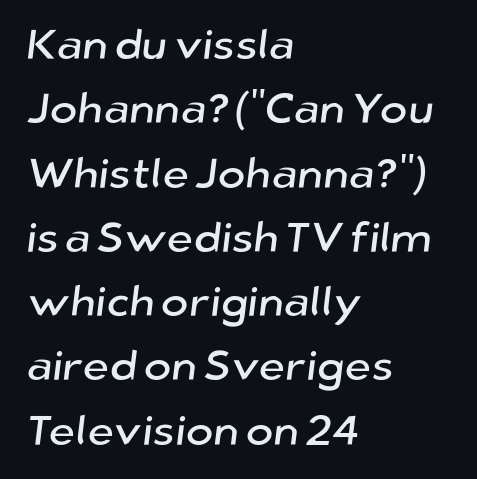
{"serif": "no", "width": "normal", "stroke_contrast": "low", "x_height": "medium", "monospaced": "no", "underline": "no", "align": "left", "line_spacing": "normal", "line_spacing_ratio": 1.53, "letter_spacing": "normal", "letter_spacing_em": 0.0, "glyph_px": 42}
